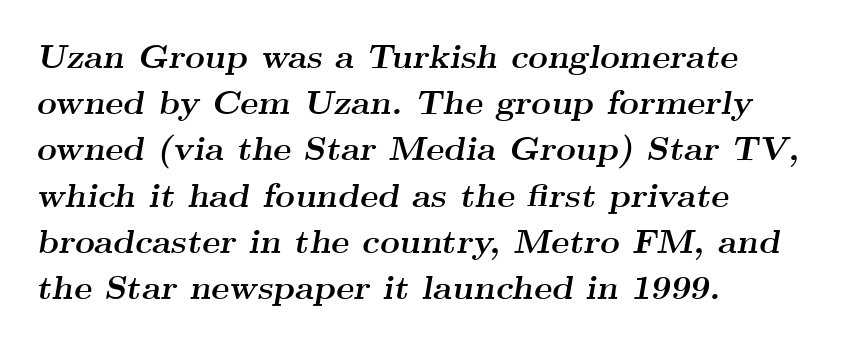
Tracking here is standard; glyphs follow each other at the usual distance. Each letter keeps its own natural width here, so spacing adapts to shape. Compared with ordinary roman type, these characters are visibly tilted. This rendering uses left alignment, leaving the right contour irregular. Is there much room between lines? A standard amount, neither cramped nor airy.
